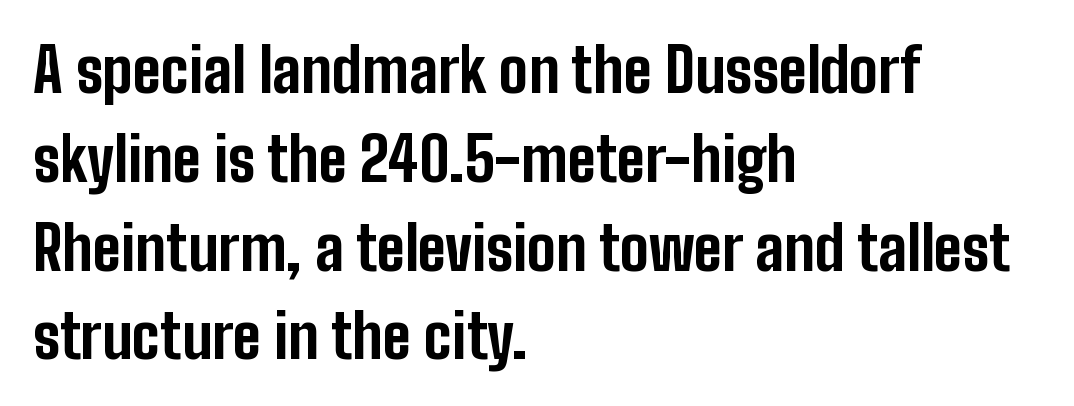
{"serif": "no", "italic": "no", "bold": "yes", "weight": "bold", "width": "condensed", "stroke_contrast": "low", "x_height": "medium", "monospaced": "no", "underline": "no", "align": "left", "line_spacing": "normal", "line_spacing_ratio": 1.48, "letter_spacing": "normal", "letter_spacing_em": 0.0, "glyph_px": 60}
